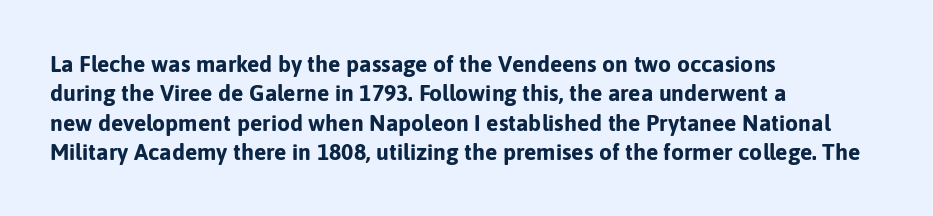
In terms of posture, this sample is upright. Whoever set this chose a conventional vertical rhythm. The space directly below the letters is spotless. A typesetter would call this zero additional tracking.
